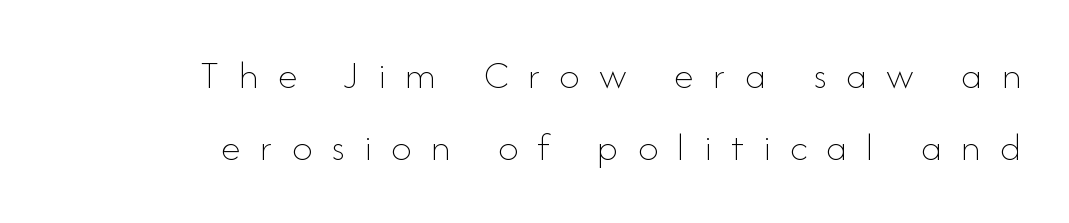
The image shows 40 px thin type, upright; set right-aligned, line spacing 1.81x, unusually wide letter spacing (+0.49 em), not underlined; low stroke contrast and a small x-height.
